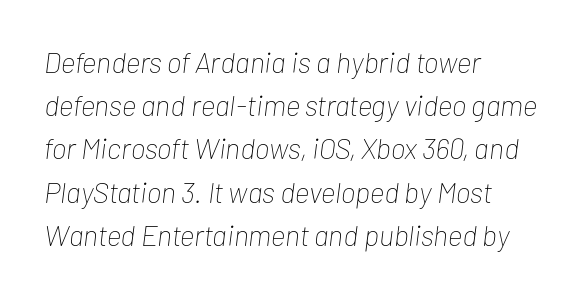
{"italic": "yes", "lean": "right", "slant_degrees": 7, "bold": "no", "weight": "thin", "width": "condensed", "stroke_contrast": "low", "x_height": "medium", "monospaced": "no", "underline": "no", "align": "left", "line_spacing": "normal", "line_spacing_ratio": 1.49, "letter_spacing": "normal", "letter_spacing_em": 0.0, "glyph_px": 29}
